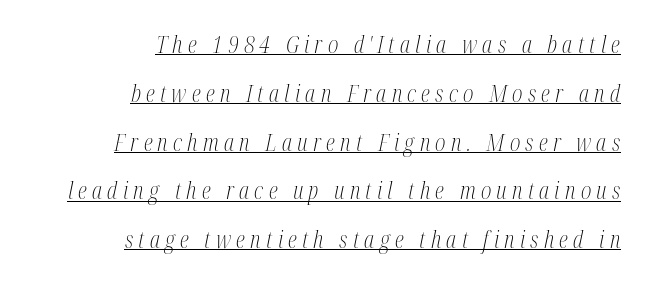
The image shows 23 px text type, italic (leaning right); set right-aligned, loose line spacing (2.12x), unusually wide letter spacing (+0.23 em), underlined.
